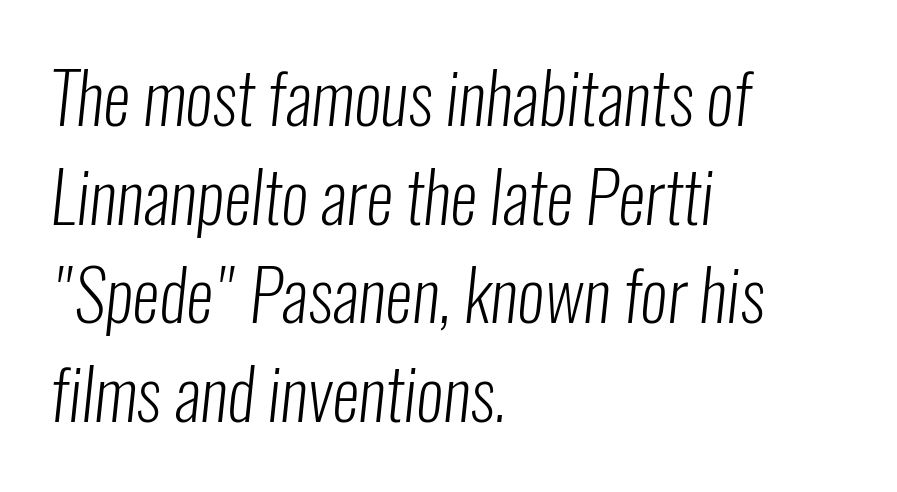
The image shows 69 px light, condensed sans-serif type; set left-aligned, normal line spacing (1.43x), normal letter spacing, not underlined; low stroke contrast and a medium x-height.
